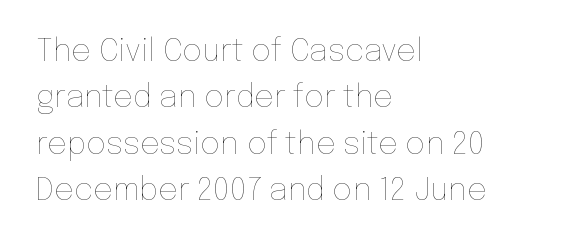
Q: Is the text bold? A: No.
Q: Is the text italic (slanted)? A: No, it is upright.
Q: Is the text underlined? A: No.
Q: How is the paragraph aligned? A: Left-aligned.
Q: Is the spacing between letters normal or unusually wide? A: Normal.
Q: Is the spacing between lines tight, normal or loose? A: Normal.
Q: Width (condensed, normal, or wide)? A: Normal.
Q: Stroke contrast? A: Low.
Q: x-height? A: Medium.
Q: Monospaced? A: No.
